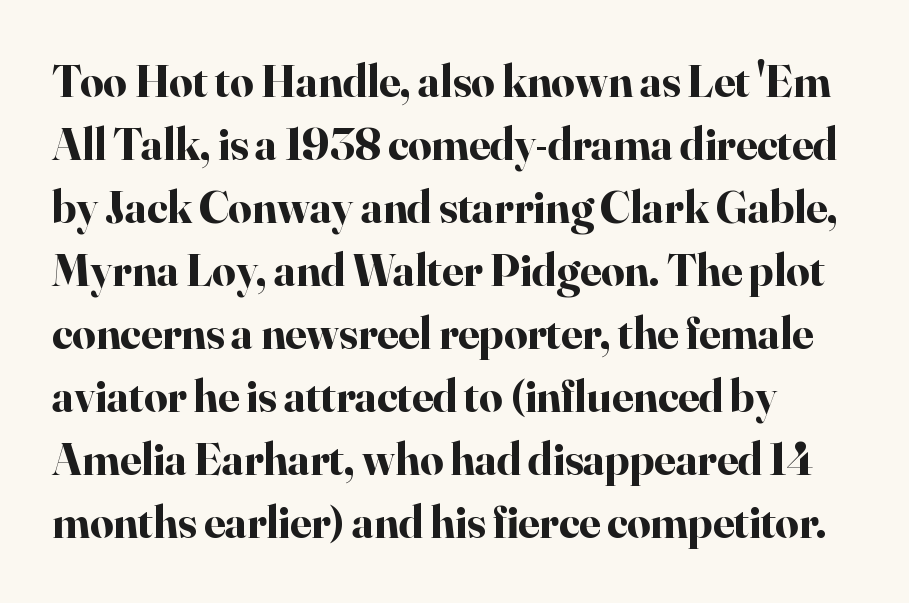
The words here are not underlined. These lines are rendered in a variable-pitch font. A full-strength bold gives these letters their thick strokes. Font category for this specimen: serif. It's the straight-up-and-down kind of type. Nothing unusual about the tracking: characters are spaced as the font intends.
